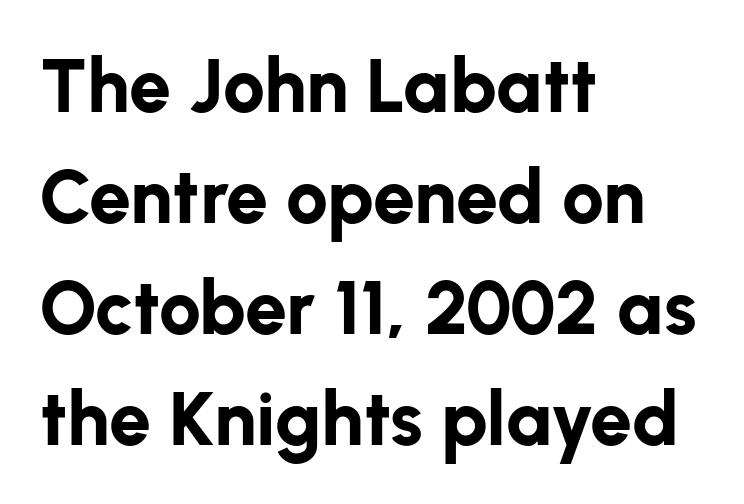
{"serif": "no", "italic": "no", "bold": "yes", "weight": "bold", "width": "normal", "stroke_contrast": "low", "x_height": "medium", "monospaced": "no", "underline": "no", "align": "left", "line_spacing": "normal", "line_spacing_ratio": 1.48, "letter_spacing": "normal", "letter_spacing_em": 0.0, "glyph_px": 75}
